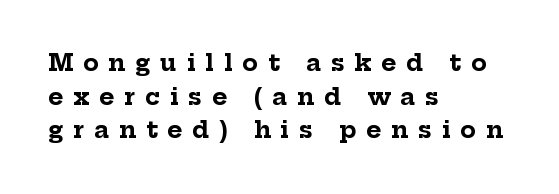
Quick note: interline space is typical. The space directly below the letters is spotless. The gaps between neighbouring characters are conspicuously large. A student would call this left alignment; a typographer would say flush left, rag right. Pretty heavy lettering here — definitely bold. Does the lettering tilt? It doesn't — this is upright.
